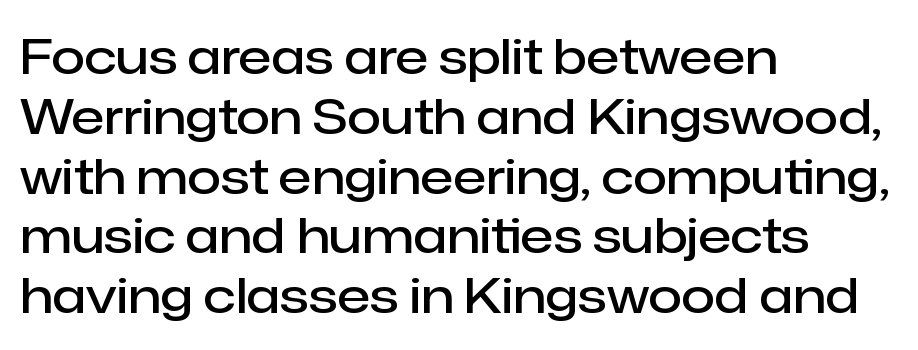
{"serif": "no", "italic": "no", "bold": "semi", "weight": "semibold", "width": "normal", "stroke_contrast": "low", "x_height": "medium", "monospaced": "no", "underline": "no", "align": "left", "line_spacing_ratio": 1.22, "letter_spacing": "normal", "letter_spacing_em": 0.0, "glyph_px": 49}
